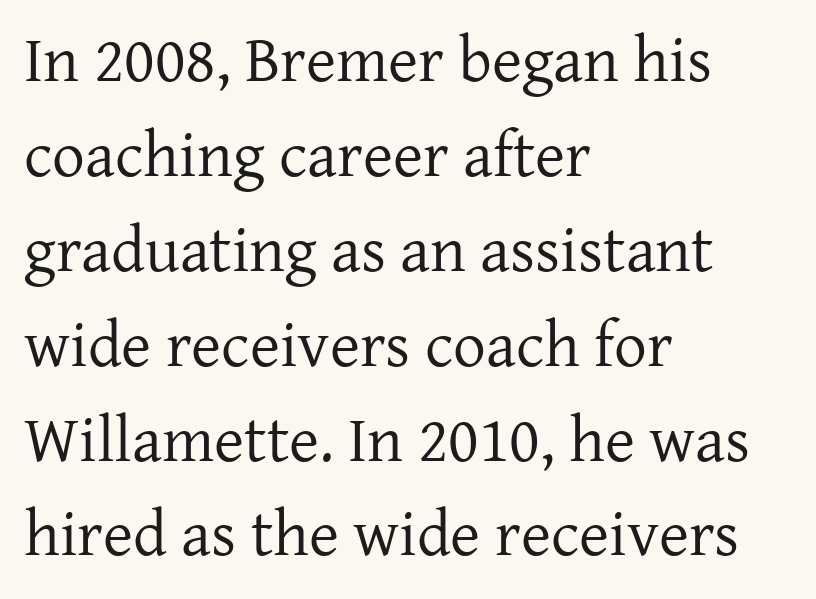
Each letter's strokes conclude with small projecting serifs. Anything drawn beneath the words? Only blank space. No extra ink here — the face is not bold. Where is the straight margin? On the left. The rendering uses a moderate line-height, typical for paragraphs. You can tell it's not italic because the verticals are truly vertical.
